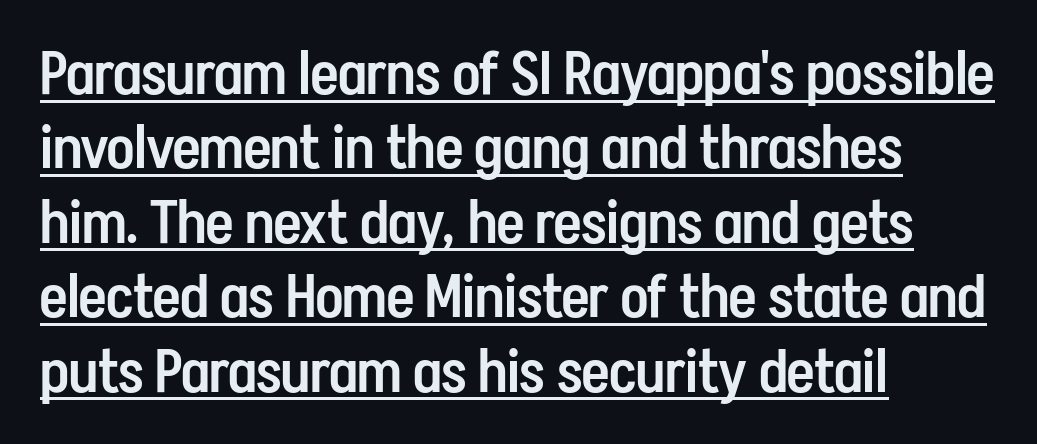
The image shows 60 px semibold, condensed sans-serif type, upright; set left-aligned, line spacing 1.24x, normal letter spacing, underlined; low stroke contrast and a medium x-height.
